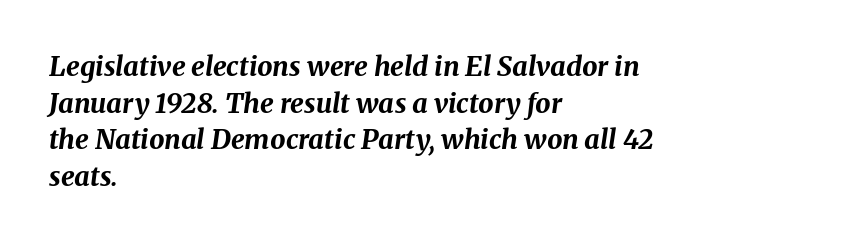
Q: Is the text bold? A: Yes.
Q: Is the text italic (slanted)? A: Yes, it leans right by about 8 degrees.
Q: Is the text underlined? A: No.
Q: How is the paragraph aligned? A: Left-aligned.
Q: Is the spacing between letters normal or unusually wide? A: Normal.
Q: Is the spacing between lines tight, normal or loose? A: Normal.
